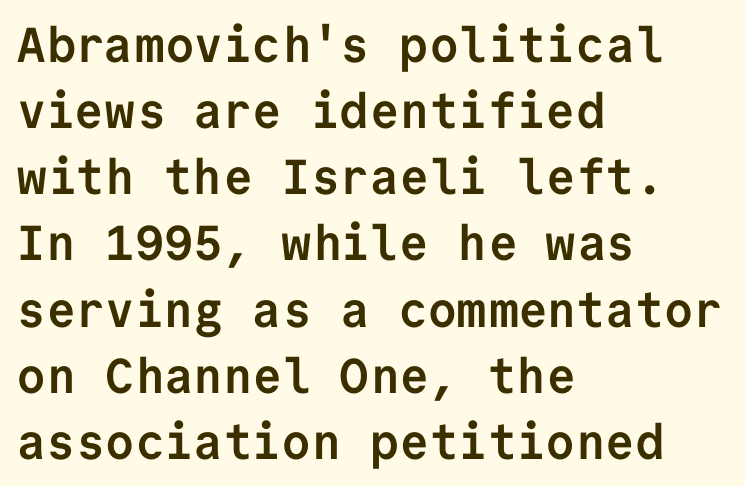
The image shows 49 px semibold sans-serif type, upright, monospaced; set left-aligned, normal line spacing (1.35x), normal letter spacing, not underlined; low stroke contrast and a medium x-height.
